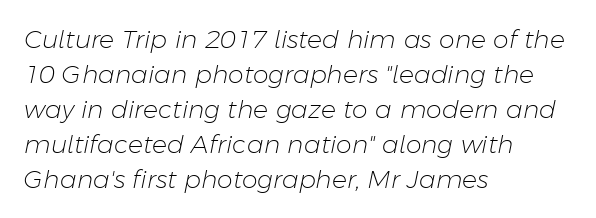
Q: Is the text bold? A: No.
Q: Is the text italic (slanted)? A: Yes, it leans right by about 11 degrees.
Q: Is the text underlined? A: No.
Q: How is the paragraph aligned? A: Left-aligned.
Q: Is the spacing between letters normal or unusually wide? A: Normal.
Q: Is the spacing between lines tight, normal or loose? A: Normal.
